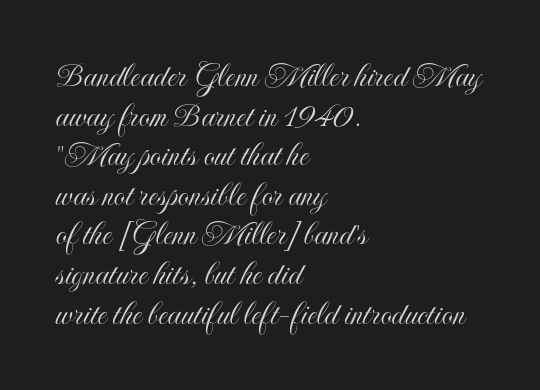
Q: Is the text italic (slanted)? A: Yes.
Q: Is the text underlined? A: No.
Q: How is the paragraph aligned? A: Left-aligned.
Q: Is the spacing between letters normal or unusually wide? A: Normal.
Q: Is the spacing between lines tight, normal or loose? A: Tight.
Q: Width (condensed, normal, or wide)? A: Condensed.
Q: x-height? A: Small.
Q: Monospaced? A: No.
